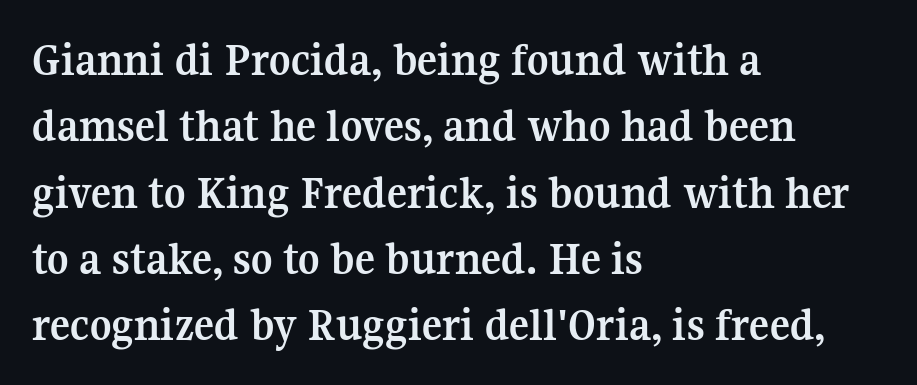
Q: Is the text bold? A: Yes.
Q: Is the text italic (slanted)? A: No, it is upright.
Q: Is the typeface a serif or a sans-serif typeface? A: Serif.
Q: Is the text underlined? A: No.
Q: How is the paragraph aligned? A: Left-aligned.
Q: Is the spacing between letters normal or unusually wide? A: Normal.
Q: Is the spacing between lines tight, normal or loose? A: Normal.
Q: Width (condensed, normal, or wide)? A: Normal.
Q: Stroke contrast? A: Medium.
Q: x-height? A: Medium.
Q: Monospaced? A: No.
